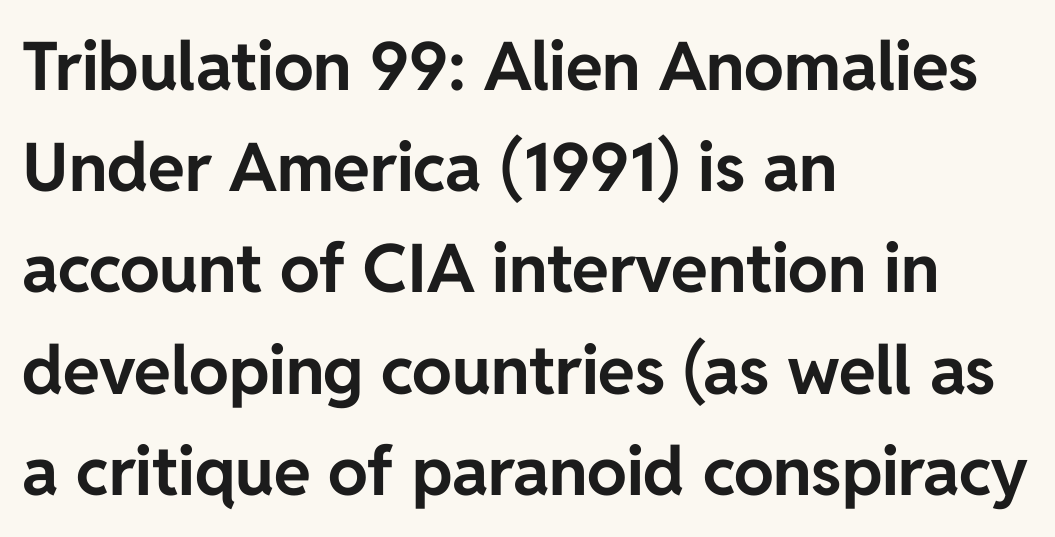
Q: Is the text bold? A: Yes.
Q: Is the text italic (slanted)? A: No, it is upright.
Q: Is the typeface a serif or a sans-serif typeface? A: Sans-serif.
Q: Is the text underlined? A: No.
Q: How is the paragraph aligned? A: Left-aligned.
Q: Is the spacing between letters normal or unusually wide? A: Normal.
Q: Is the spacing between lines tight, normal or loose? A: Normal.
Q: Width (condensed, normal, or wide)? A: Normal.
Q: Stroke contrast? A: Low.
Q: x-height? A: Medium.
Q: Monospaced? A: No.
